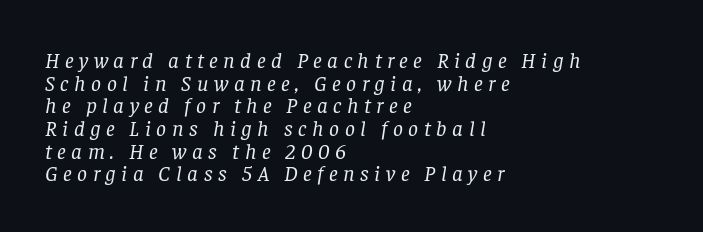
Q: Is the text bold? A: No.
Q: Is the text italic (slanted)? A: Yes, it leans right by about 8 degrees.
Q: Is the text underlined? A: No.
Q: How is the paragraph aligned? A: Left-aligned.
Q: Is the spacing between letters normal or unusually wide? A: Unusually wide.
Q: Is the spacing between lines tight, normal or loose? A: Tight.
